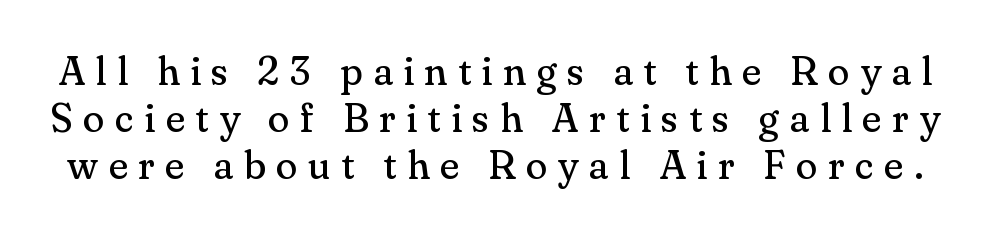
Q: Is the text bold? A: No.
Q: Is the text italic (slanted)? A: No, it is upright.
Q: Is the typeface a serif or a sans-serif typeface? A: Serif.
Q: Is the text underlined? A: No.
Q: Is the spacing between letters normal or unusually wide? A: Unusually wide.
Q: Width (condensed, normal, or wide)? A: Normal.
Q: Stroke contrast? A: Medium.
Q: x-height? A: Small.
Q: Monospaced? A: No.
